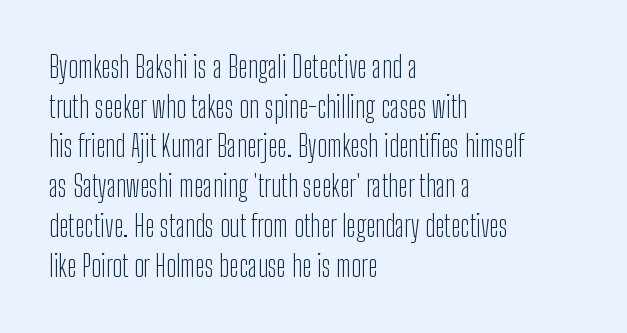
The image shows 29 px light, condensed sans-serif type, upright; set left-aligned, normal line spacing (1.37x), normal letter spacing, not underlined; low stroke contrast and a medium x-height.
